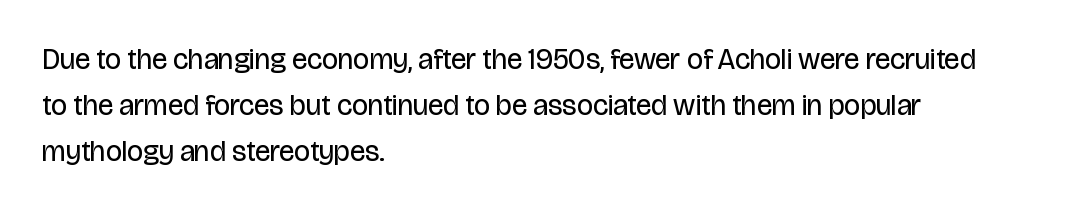
The image shows 29 px regular-weight, condensed sans-serif type, upright; set left-aligned, normal line spacing (1.58x), normal letter spacing, not underlined; low stroke contrast and a large x-height.
